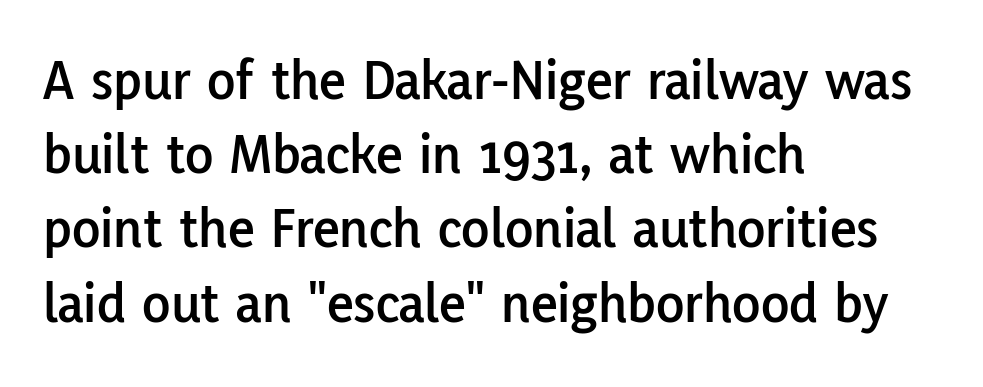
{"serif": "no", "italic": "no", "width": "normal", "stroke_contrast": "low", "x_height": "medium", "monospaced": "no", "underline": "no", "align": "left", "line_spacing": "normal", "line_spacing_ratio": 1.28, "letter_spacing": "normal", "letter_spacing_em": 0.0, "glyph_px": 58}
